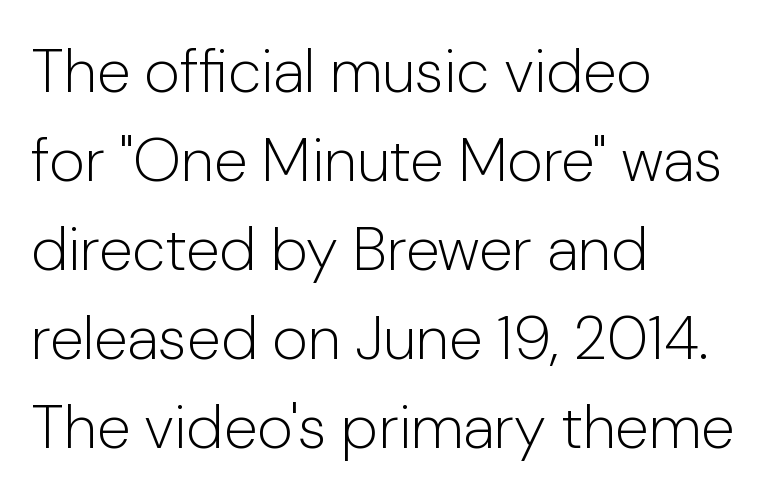
The image shows 61 px light sans-serif type, upright; set left-aligned, normal line spacing (1.46x), normal letter spacing, not underlined; low stroke contrast and a medium x-height.
